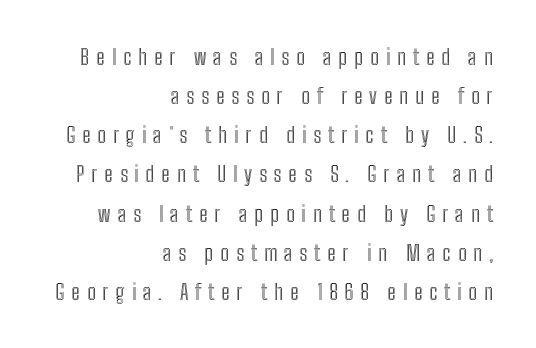
{"italic": "no", "underline": "no", "align": "right", "line_spacing_ratio": 1.78, "letter_spacing": "wide", "letter_spacing_em": 0.31, "glyph_px": 22}
